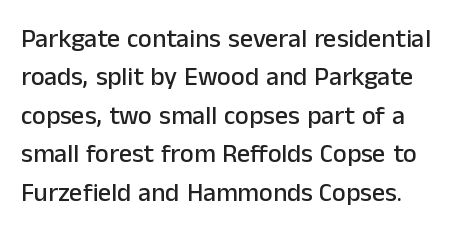
{"italic": "no", "underline": "no", "line_spacing": "normal", "line_spacing_ratio": 1.48, "letter_spacing": "normal", "letter_spacing_em": 0.0, "glyph_px": 26}
